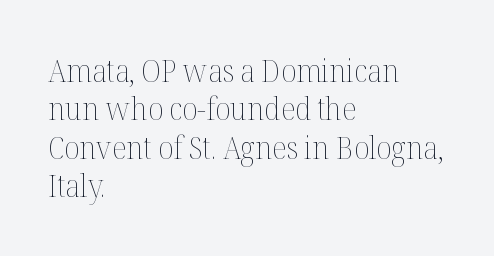
Q: Is the text bold? A: No.
Q: Is the text italic (slanted)? A: No, it is upright.
Q: Is the text underlined? A: No.
Q: How is the paragraph aligned? A: Left-aligned.
Q: Is the spacing between letters normal or unusually wide? A: Normal.
Q: Width (condensed, normal, or wide)? A: Normal.
Q: Stroke contrast? A: Medium.
Q: x-height? A: Medium.
Q: Monospaced? A: No.
